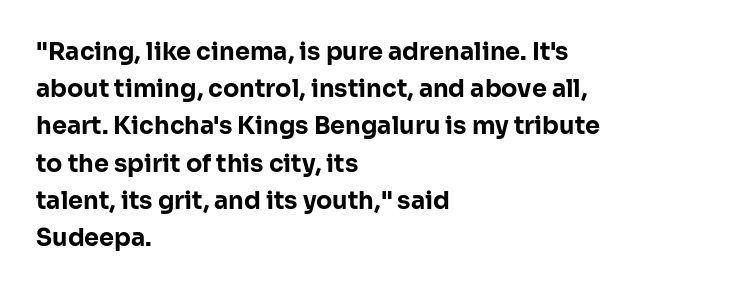
The image shows 24 px bold type, upright; set left-aligned, normal line spacing (1.55x), normal letter spacing, not underlined.
